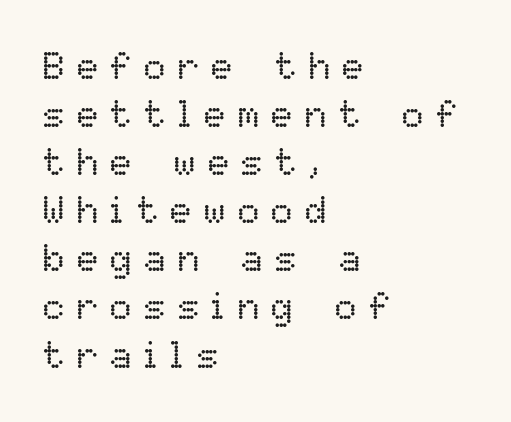
Q: Is the text bold? A: No.
Q: Is the text italic (slanted)? A: No, it is upright.
Q: Is the text underlined? A: No.
Q: How is the paragraph aligned? A: Left-aligned.
Q: Is the spacing between letters normal or unusually wide? A: Unusually wide.
Q: Is the spacing between lines tight, normal or loose? A: Normal.
Q: Width (condensed, normal, or wide)? A: Normal.
Q: Stroke contrast? A: Low.
Q: x-height? A: Medium.
Q: Monospaced? A: No.
